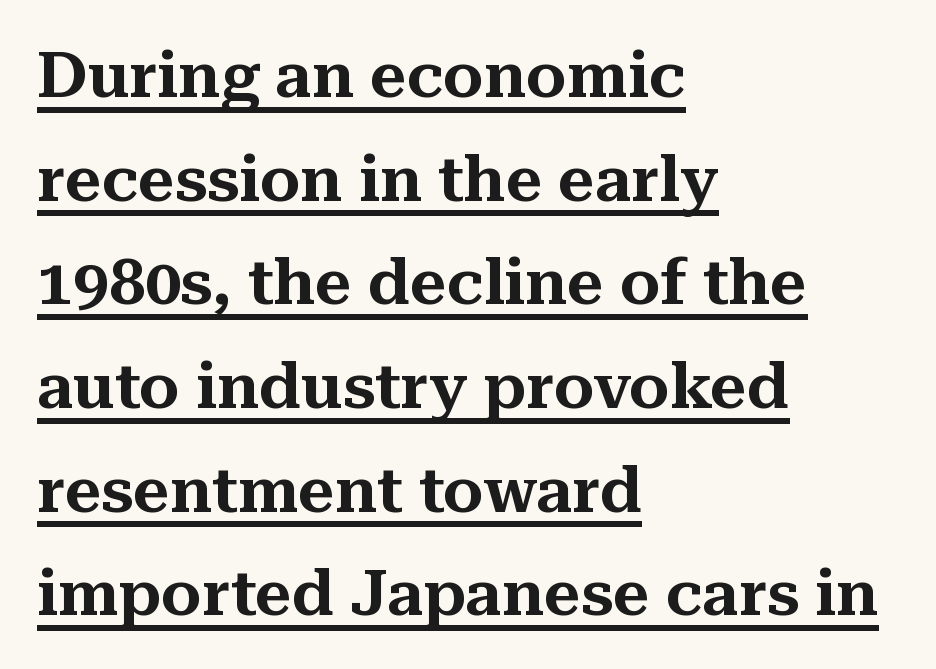
The image shows 64 px serif type, upright; set left-aligned, normal line spacing (1.62x), normal letter spacing, underlined; medium stroke contrast and a medium x-height.
